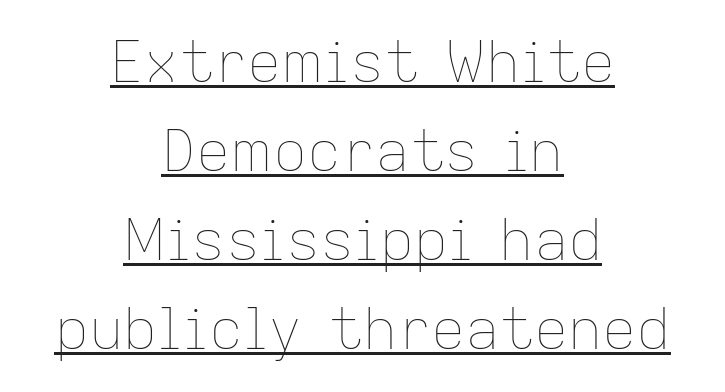
The face used here is rendered with its standard letterfit. The letterforms sit at book weight or below. Does the leading feel generous? No, just average. Typeset on center — no edge is straight. Quick note: not italic, upright.
